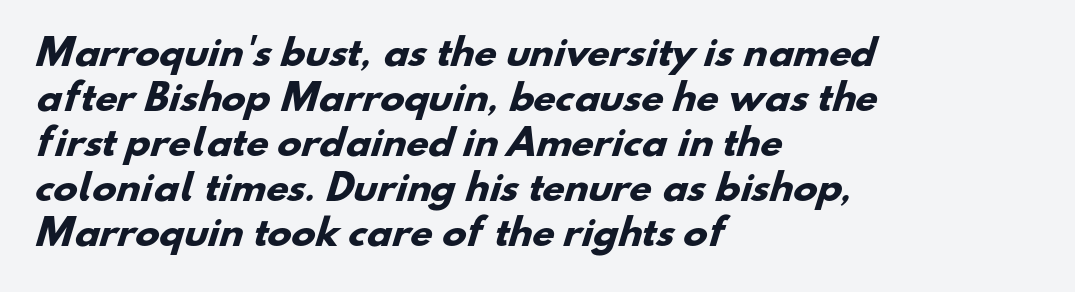
{"serif": "no", "bold": "yes", "weight": "heavy", "width": "normal", "stroke_contrast": "low", "x_height": "small", "monospaced": "no", "underline": "no", "align": "left", "line_spacing": "normal", "line_spacing_ratio": 1.25, "letter_spacing": "normal", "letter_spacing_em": 0.0, "glyph_px": 36}
